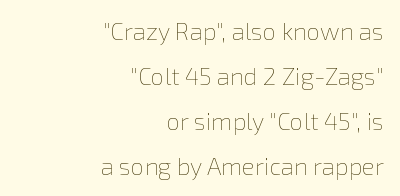
{"italic": "no", "bold": "no", "underline": "no", "align": "right", "line_spacing_ratio": 1.87, "letter_spacing": "normal", "letter_spacing_em": 0.0, "glyph_px": 24}
